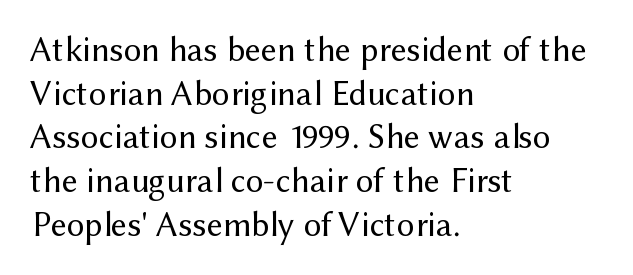
Q: Is the text bold? A: No.
Q: Is the text italic (slanted)? A: No, it is upright.
Q: Is the typeface a serif or a sans-serif typeface? A: Sans-serif.
Q: Is the text underlined? A: No.
Q: How is the paragraph aligned? A: Left-aligned.
Q: Is the spacing between letters normal or unusually wide? A: Normal.
Q: Is the spacing between lines tight, normal or loose? A: Normal.
Q: Width (condensed, normal, or wide)? A: Normal.
Q: Stroke contrast? A: Medium.
Q: x-height? A: Medium.
Q: Monospaced? A: No.
